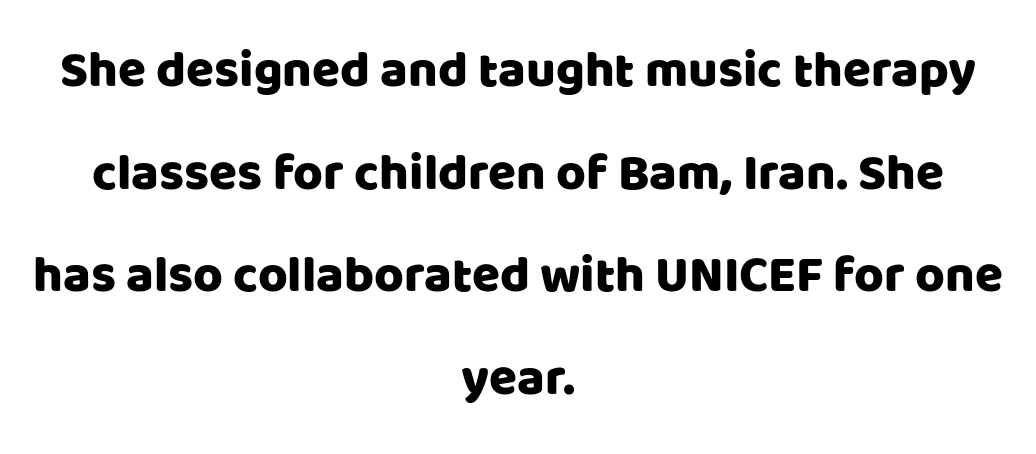
Q: Is the text italic (slanted)? A: No, it is upright.
Q: Is the typeface a serif or a sans-serif typeface? A: Sans-serif.
Q: Is the text underlined? A: No.
Q: How is the paragraph aligned? A: Centered.
Q: Is the spacing between letters normal or unusually wide? A: Normal.
Q: Is the spacing between lines tight, normal or loose? A: Loose.
Q: Width (condensed, normal, or wide)? A: Normal.
Q: Stroke contrast? A: Low.
Q: x-height? A: Large.
Q: Monospaced? A: No.
